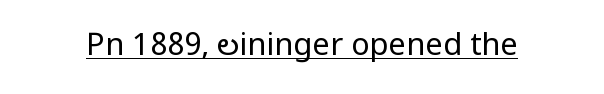
{"serif": "no", "italic": "no", "bold": "no", "weight": "regular", "width": "condensed", "stroke_contrast": "low", "x_height": "large", "monospaced": "no", "underline": "yes", "letter_spacing": "normal", "letter_spacing_em": 0.0, "glyph_px": 31}
